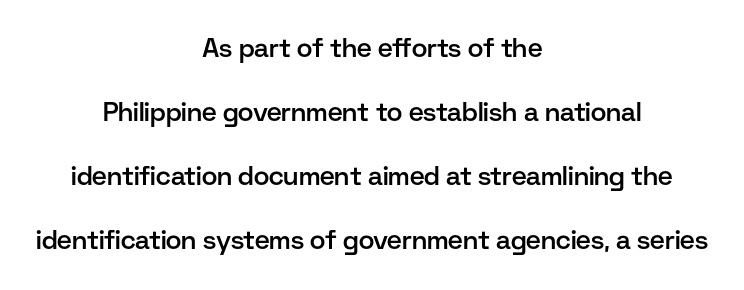
Q: Is the text bold? A: Semi-bold.
Q: Is the text italic (slanted)? A: No, it is upright.
Q: Is the text underlined? A: No.
Q: How is the paragraph aligned? A: Centered.
Q: Is the spacing between letters normal or unusually wide? A: Normal.
Q: Is the spacing between lines tight, normal or loose? A: Loose.
